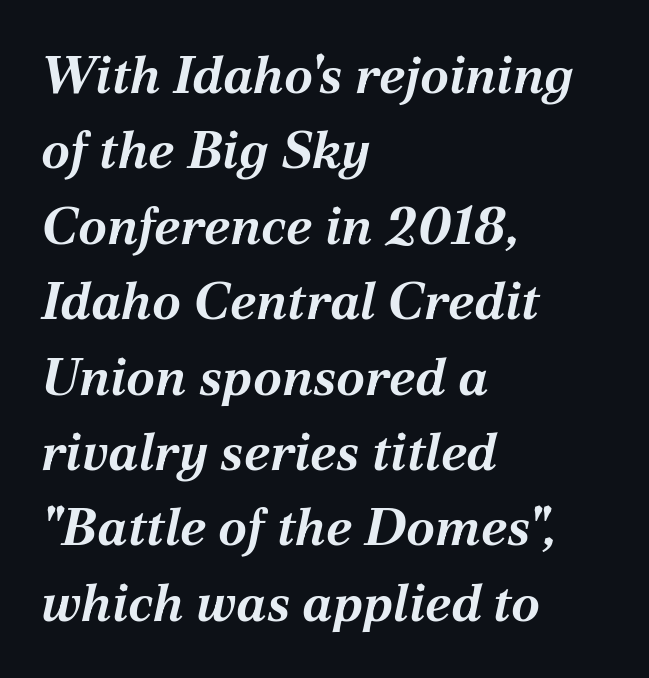
Q: Is the text bold? A: Yes.
Q: Is the text italic (slanted)? A: Yes, it leans right by about 12 degrees.
Q: Is the text underlined? A: No.
Q: How is the paragraph aligned? A: Left-aligned.
Q: Is the spacing between letters normal or unusually wide? A: Normal.
Q: Is the spacing between lines tight, normal or loose? A: Normal.
Q: Width (condensed, normal, or wide)? A: Normal.
Q: Stroke contrast? A: Medium.
Q: x-height? A: Medium.
Q: Monospaced? A: No.
